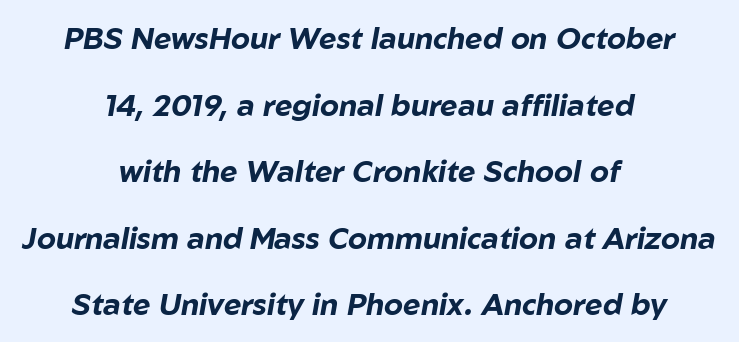
{"italic": "yes", "lean": "right", "slant_degrees": 10, "bold": "yes", "weight": "bold", "width": "normal", "stroke_contrast": "low", "x_height": "medium", "monospaced": "no", "underline": "no", "align": "center", "line_spacing": "loose", "line_spacing_ratio": 2.22, "letter_spacing": "normal", "letter_spacing_em": 0.0, "glyph_px": 30}
